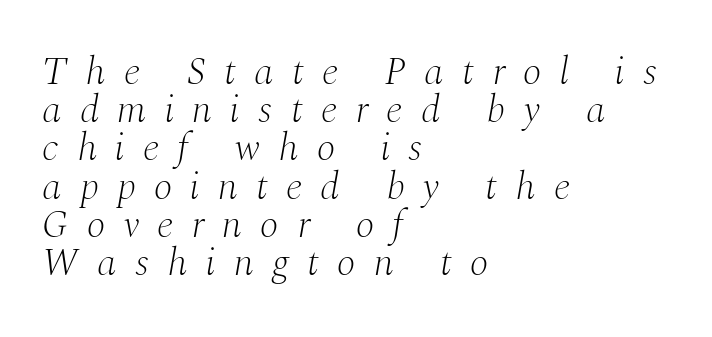
{"serif": "yes", "italic": "yes", "lean": "right", "slant_degrees": 10, "bold": "no", "weight": "light", "width": "normal", "stroke_contrast": "medium", "x_height": "medium", "monospaced": "no", "underline": "no", "align": "left", "line_spacing": "tight", "line_spacing_ratio": 0.98, "letter_spacing": "wide", "letter_spacing_em": 0.47, "glyph_px": 39}
